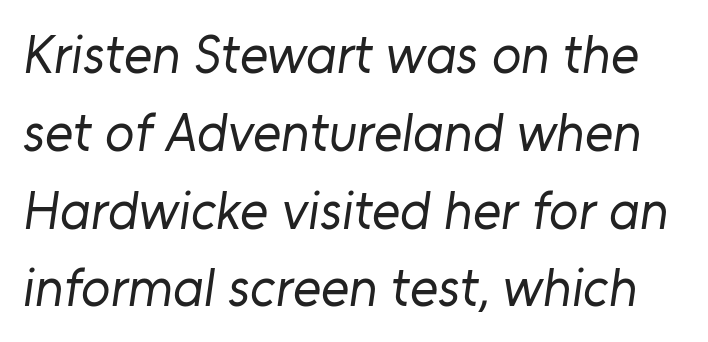
A quiet, ordinary-to-light weight characterises the typeface. The passage shown is not underscored anywhere. The leading is moderate, giving the passage an even texture. This rendering leaves character spacing at its baseline value.
